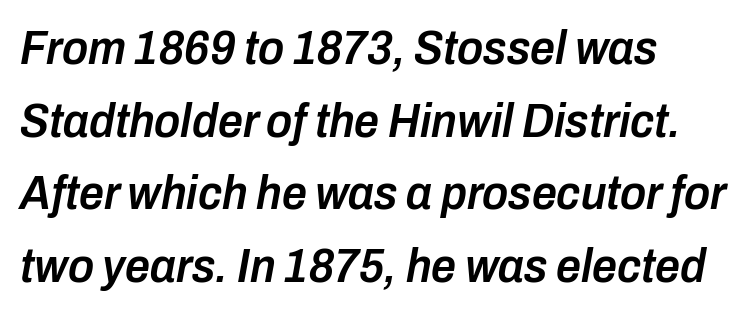
{"italic": "yes", "lean": "right", "slant_degrees": 10, "bold": "semi", "weight": "semibold", "width": "condensed", "stroke_contrast": "low", "x_height": "medium", "monospaced": "no", "underline": "no", "line_spacing": "normal", "line_spacing_ratio": 1.48, "letter_spacing": "normal", "letter_spacing_em": 0.0, "glyph_px": 49}
